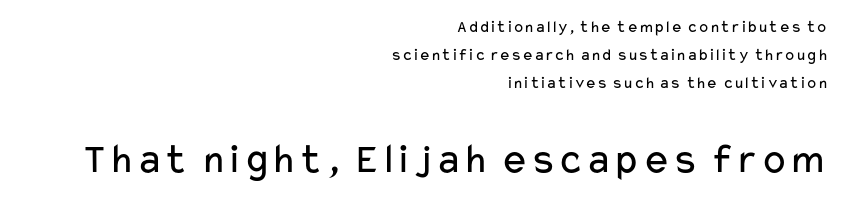
{"serif": "no", "italic": "no", "bold": "no", "weight": "regular", "width": "wide", "stroke_contrast": "low", "x_height": "medium", "monospaced": "no", "underline": "no", "align": "right", "line_spacing": "normal", "line_spacing_ratio": 1.66, "letter_spacing": "normal", "letter_spacing_em": 0.0, "larger_block": "second", "size_ratio": 2.53, "glyph_px": 43}
